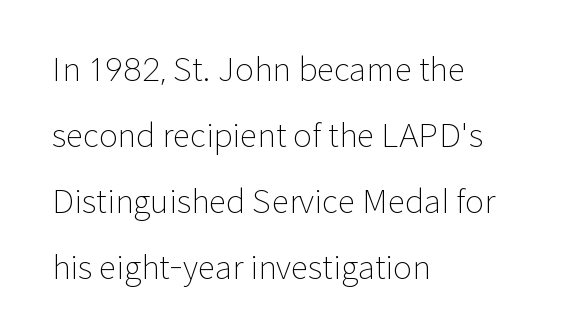
The passage shown is typed in a proportional face where columns would drift. Loosely led — the rows are spread out. No feet cap the strokes, marking this as sans-serif type. Weight: regular or lighter. The passage is arranged the way most books set body copy — flush left. The passage shown is not underscored anywhere.
